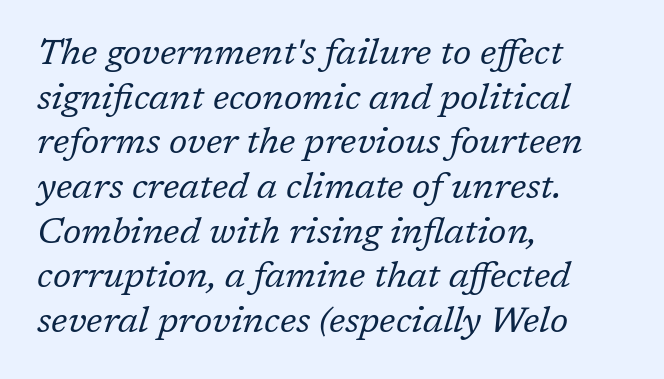
Q: Is the text bold? A: No.
Q: Is the text italic (slanted)? A: Yes, it leans right by about 17 degrees.
Q: Is the typeface a serif or a sans-serif typeface? A: Serif.
Q: Is the text underlined? A: No.
Q: How is the paragraph aligned? A: Left-aligned.
Q: Is the spacing between letters normal or unusually wide? A: Normal.
Q: Width (condensed, normal, or wide)? A: Normal.
Q: Stroke contrast? A: Low.
Q: x-height? A: Medium.
Q: Monospaced? A: No.
